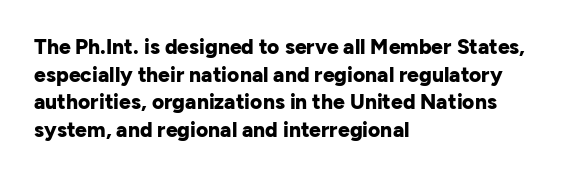
Q: Is the text bold? A: Yes.
Q: Is the text italic (slanted)? A: No, it is upright.
Q: Is the text underlined? A: No.
Q: How is the paragraph aligned? A: Left-aligned.
Q: Is the spacing between letters normal or unusually wide? A: Normal.
Q: Is the spacing between lines tight, normal or loose? A: Normal.
